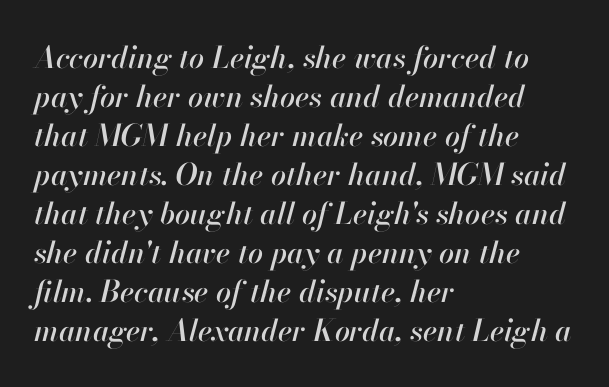
{"italic": "yes", "lean": "right", "slant_degrees": 13, "width": "normal", "stroke_contrast": "high", "x_height": "small", "monospaced": "no", "underline": "no", "align": "left", "line_spacing": "normal", "line_spacing_ratio": 1.3, "letter_spacing": "normal", "letter_spacing_em": 0.0, "glyph_px": 30}
